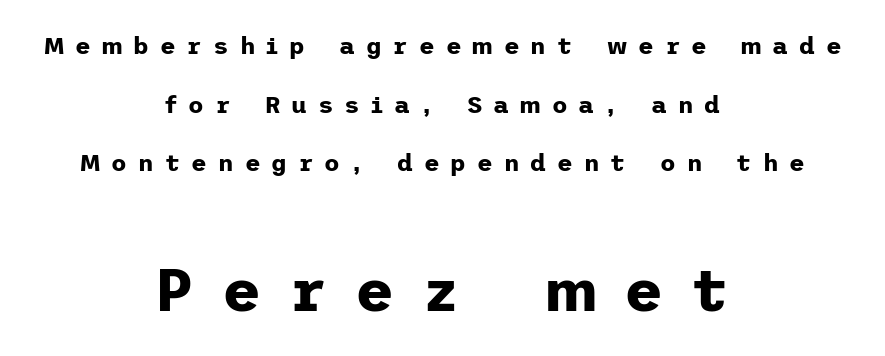
Q: Is the text bold? A: Yes.
Q: Is the text italic (slanted)? A: No, it is upright.
Q: Is the typeface a serif or a sans-serif typeface? A: Sans-serif.
Q: Is the text underlined? A: No.
Q: How is the paragraph aligned? A: Centered.
Q: Is the spacing between letters normal or unusually wide? A: Unusually wide.
Q: Is the spacing between lines tight, normal or loose? A: Loose.
Q: Which block of text is set in a larger size, the first (top) or the second (bottom)? A: The second (bottom) one.
Q: Width (condensed, normal, or wide)? A: Normal.
Q: Stroke contrast? A: Low.
Q: x-height? A: Medium.
